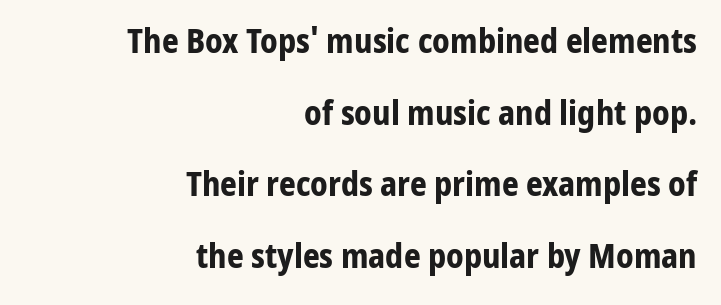
No italicization has been applied; the sample stays upright. Observe the absence of serifs on each vertical stroke in this sample. Weight check: bold — yes, fully. Think of a printed novel: that variable character pitch is what you see here. Casual observation: everything's shoved over to the right. The letterforms sit shoulder to shoulder at normal distance.
